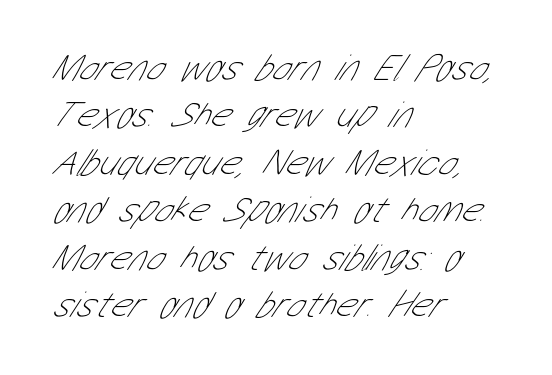
{"serif": "no", "bold": "no", "weight": "thin", "width": "condensed", "stroke_contrast": "low", "x_height": "medium", "monospaced": "no", "underline": "no", "align": "left", "line_spacing": "normal", "line_spacing_ratio": 1.25, "letter_spacing": "normal", "letter_spacing_em": 0.0, "glyph_px": 38}
